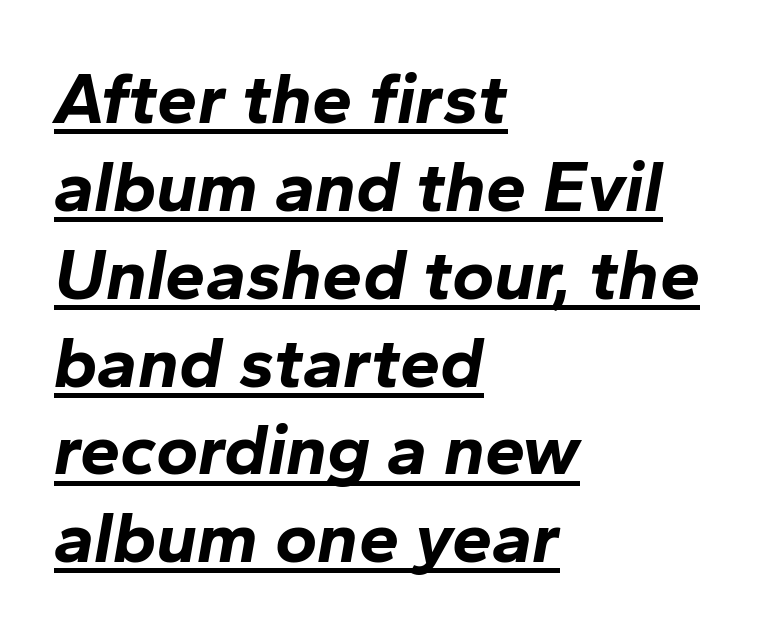
The rendering uses the underline text-decoration. Tracking here is standard; glyphs follow each other at the usual distance. Proportional: the letters do not fall into vertical columns. Would a proofreader flag this as italicized? Yes. If you drew a ruler down the left edge, every line would touch it.
